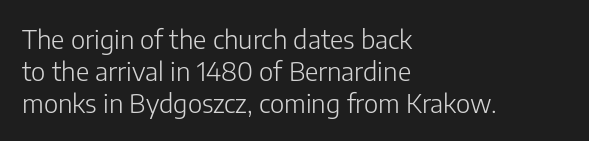
Q: Is the text bold? A: No.
Q: Is the text italic (slanted)? A: No, it is upright.
Q: Is the text underlined? A: No.
Q: How is the paragraph aligned? A: Left-aligned.
Q: Is the spacing between letters normal or unusually wide? A: Normal.
